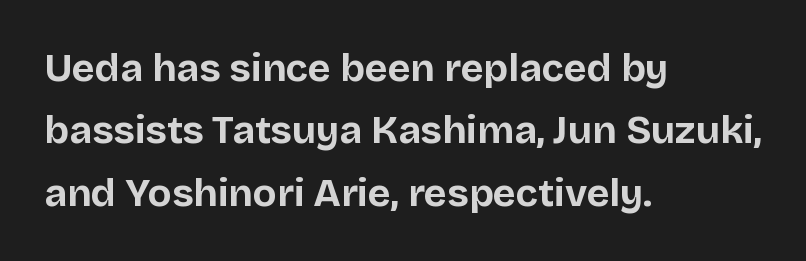
{"serif": "no", "italic": "no", "bold": "yes", "weight": "bold", "width": "normal", "stroke_contrast": "low", "x_height": "large", "monospaced": "no", "underline": "no", "align": "left", "line_spacing": "normal", "line_spacing_ratio": 1.6, "letter_spacing": "normal", "letter_spacing_em": 0.0, "glyph_px": 39}
